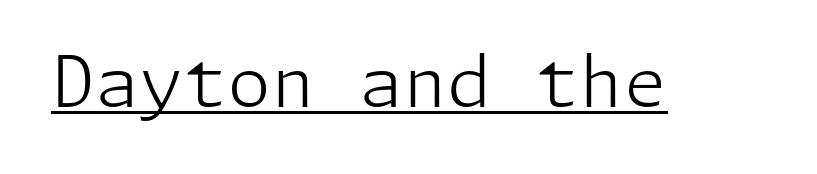
This rendering employs a face without finishing strokes, i.e., a sans-serif. Compared with undecorated copy, this sample adds a rule below the words. Default kerning and tracking; the words read as compact shapes. Italic: no, the glyphs are upright roman. No chunkiness to these letters — they're not bold.
